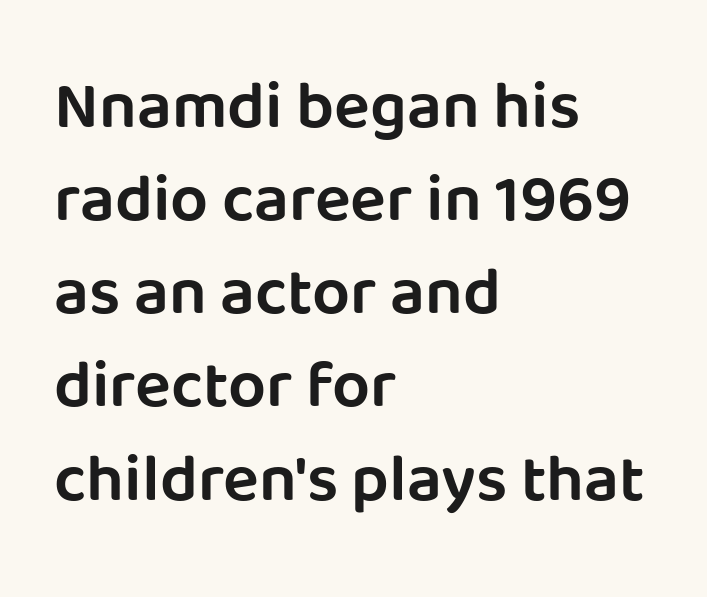
This sample keeps an unexceptional amount of space between lines. Italic? Not at all — the glyphs are vertical. The text was rendered using a sans face with plain stroke endings. You could not count columns in this text — the font is proportionally spaced.
